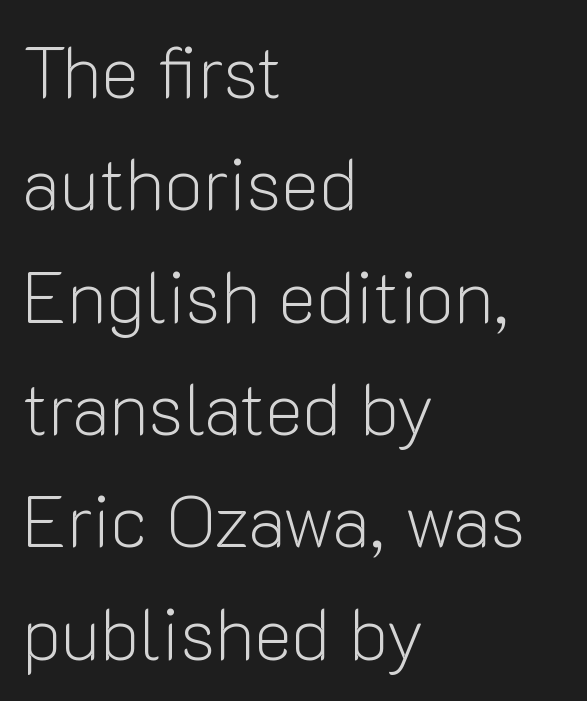
Q: Is the text bold? A: No.
Q: Is the text italic (slanted)? A: No, it is upright.
Q: Is the typeface a serif or a sans-serif typeface? A: Sans-serif.
Q: Is the text underlined? A: No.
Q: How is the paragraph aligned? A: Left-aligned.
Q: Is the spacing between letters normal or unusually wide? A: Normal.
Q: Is the spacing between lines tight, normal or loose? A: Normal.
Q: Width (condensed, normal, or wide)? A: Normal.
Q: Stroke contrast? A: Low.
Q: x-height? A: Medium.
Q: Monospaced? A: No.
